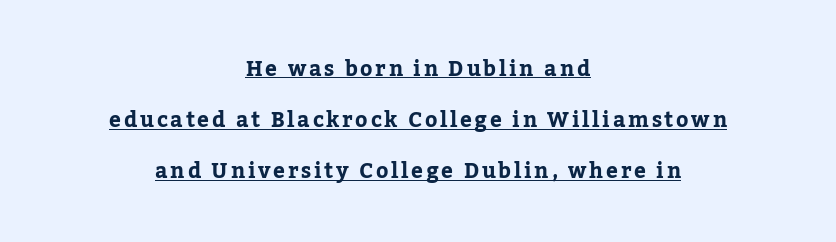
{"italic": "no", "bold": "yes", "underline": "yes", "align": "center", "line_spacing": "loose", "line_spacing_ratio": 2.44, "glyph_px": 21}
